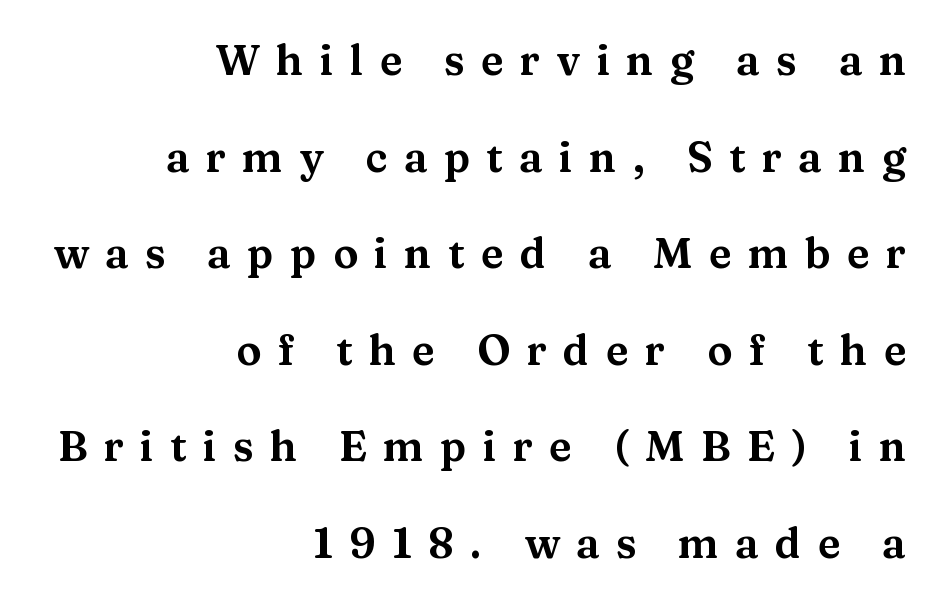
The rendering uses natural spacing where letterforms have individual widths. Italic: no, the glyphs are upright roman. Students, note that the glyphs here are deliberately spaced far apart. The text was rendered using a seriffed face with decorative stroke endings. Typeset ragged left — the right edge is the straight one. Beneath every word, the page is bare.
